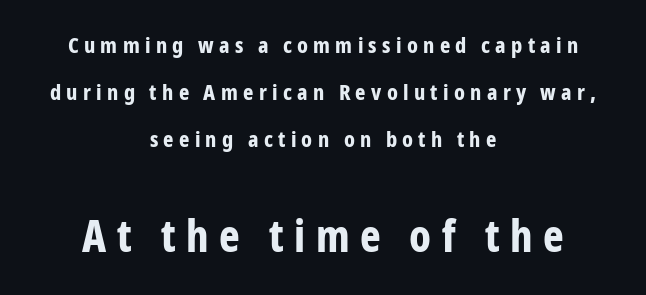
The image shows 44 px bold, condensed sans-serif type, upright; set centered, loose line spacing (2.14x), unusually wide letter spacing (+0.24 em), not underlined; the second (bottom) block is 2.0x larger; low stroke contrast and a medium x-height.
